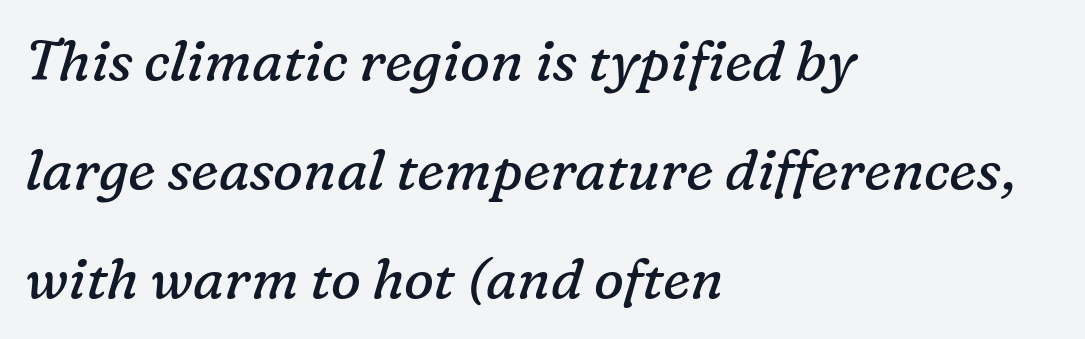
{"serif": "yes", "italic": "yes", "lean": "right", "slant_degrees": 16, "bold": "no", "weight": "regular", "width": "normal", "stroke_contrast": "low", "x_height": "medium", "monospaced": "no", "underline": "no", "align": "left", "line_spacing": "loose", "line_spacing_ratio": 1.95, "letter_spacing": "normal", "letter_spacing_em": 0.0, "glyph_px": 56}
